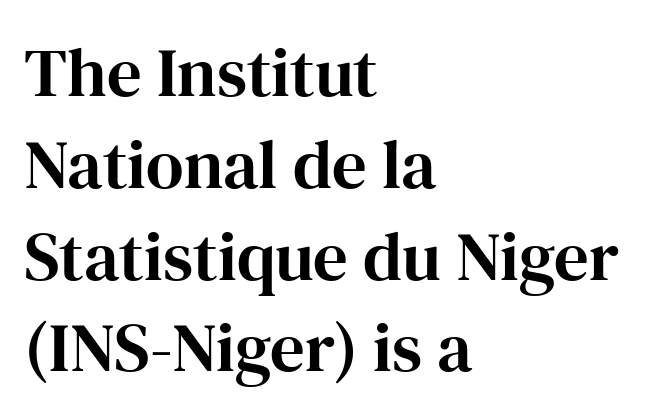
{"serif": "yes", "italic": "no", "width": "normal", "stroke_contrast": "high", "x_height": "medium", "monospaced": "no", "underline": "no", "align": "left", "line_spacing": "normal", "line_spacing_ratio": 1.33, "letter_spacing": "normal", "letter_spacing_em": 0.0, "glyph_px": 69}
